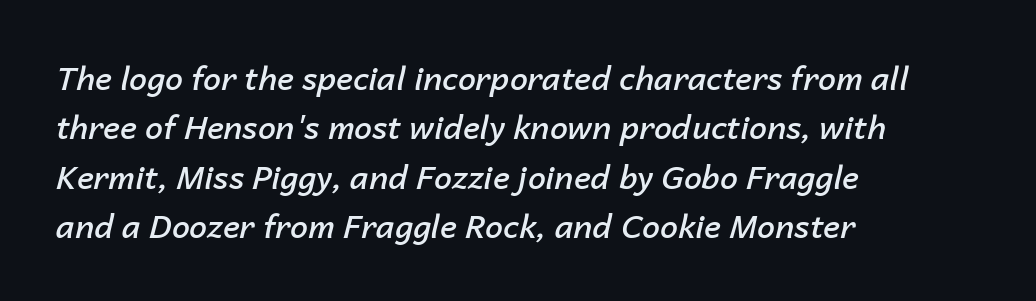
Q: Is the text bold? A: Semi-bold.
Q: Is the text italic (slanted)? A: Yes, it leans right by about 14 degrees.
Q: Is the text underlined? A: No.
Q: How is the paragraph aligned? A: Left-aligned.
Q: Is the spacing between letters normal or unusually wide? A: Normal.
Q: Is the spacing between lines tight, normal or loose? A: Normal.
Q: Width (condensed, normal, or wide)? A: Normal.
Q: Stroke contrast? A: Low.
Q: x-height? A: Medium.
Q: Monospaced? A: No.
